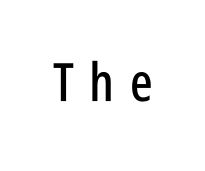
The image shows 53 px condensed sans-serif type, upright; set unusually wide letter spacing (+0.29 em), not underlined; low stroke contrast and a large x-height.
